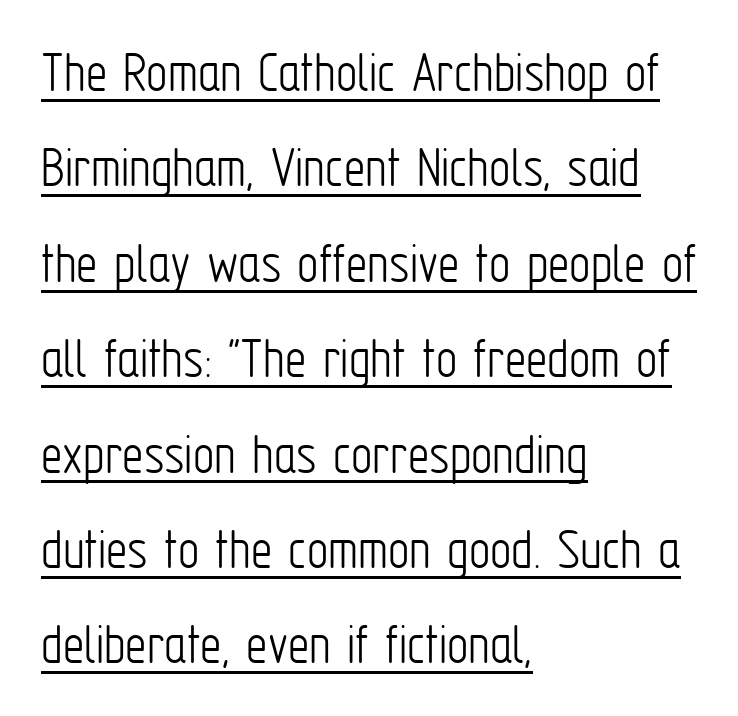
{"serif": "no", "italic": "no", "bold": "no", "weight": "light", "width": "condensed", "stroke_contrast": "low", "x_height": "medium", "monospaced": "no", "underline": "yes", "align": "left", "line_spacing": "normal", "line_spacing_ratio": 1.59, "letter_spacing": "normal", "letter_spacing_em": 0.0, "glyph_px": 60}
